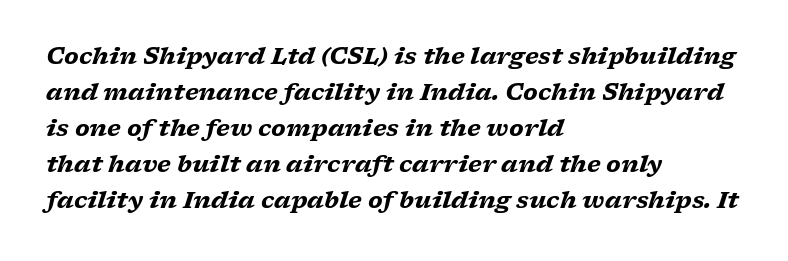
Vertical spacing — default. The paragraph shown leans on its left margin. Lines of text with bare space underneath. Notice how the stems are inclined rather than vertical — that's the hallmark of italics. Students, note that the glyphs here touch the page at normal intervals. What weight is shown? A full bold with thick strokes.
